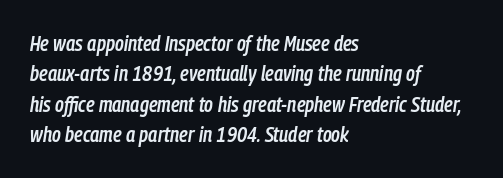
The space directly below the letters is spotless. Typeset ragged right — the left edge is the straight one. This sample keeps an unexceptional amount of space between lines. Look at the stroke-to-counter ratio: somewhat heavy, a semibold. These lines keep a tight, regular rhythm from letter to letter. Looking at the ascenders, they clearly lean.
